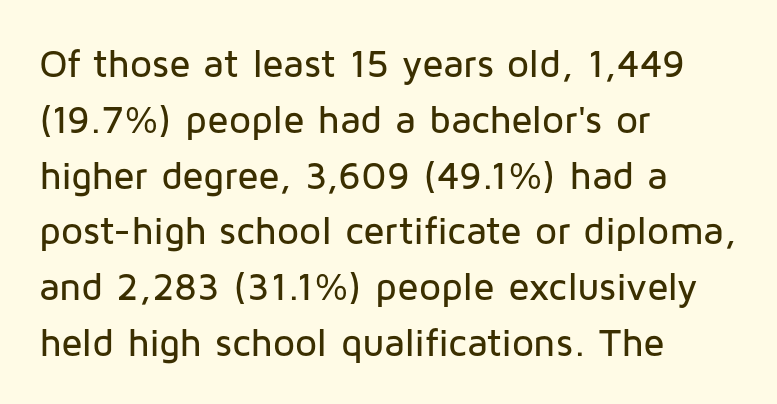
In terms of posture, this sample is upright. A typesetter would call this proportional, since set widths differ per character. Tracking here is standard; glyphs follow each other at the usual distance. Clear beneath every line of the passage. This rendering employs a face without finishing strokes, i.e., a sans-serif. Regarding leading, the lines here are spaced in the standard way.
